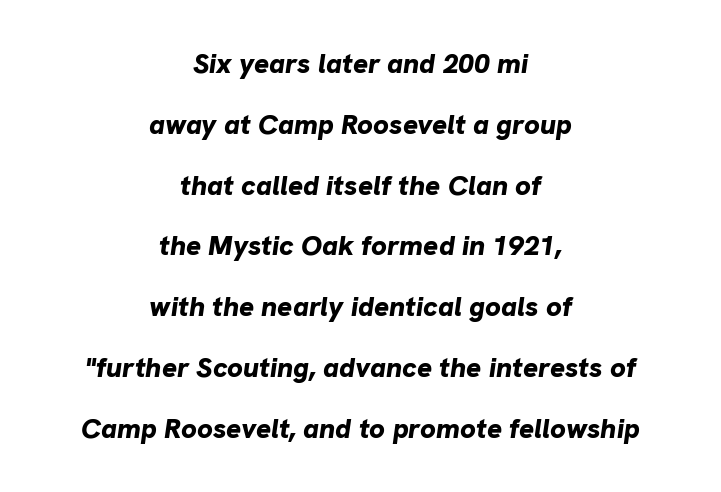
Q: Is the text bold? A: Yes.
Q: Is the text italic (slanted)? A: Yes, it leans right by about 8 degrees.
Q: Is the text underlined? A: No.
Q: How is the paragraph aligned? A: Centered.
Q: Is the spacing between letters normal or unusually wide? A: Normal.
Q: Is the spacing between lines tight, normal or loose? A: Loose.
Q: Width (condensed, normal, or wide)? A: Normal.
Q: Stroke contrast? A: Low.
Q: x-height? A: Medium.
Q: Monospaced? A: No.
